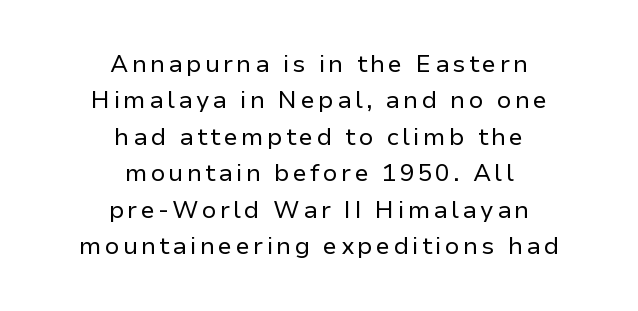
{"italic": "no", "bold": "no", "underline": "no", "align": "center", "line_spacing": "normal", "line_spacing_ratio": 1.52, "glyph_px": 24}
